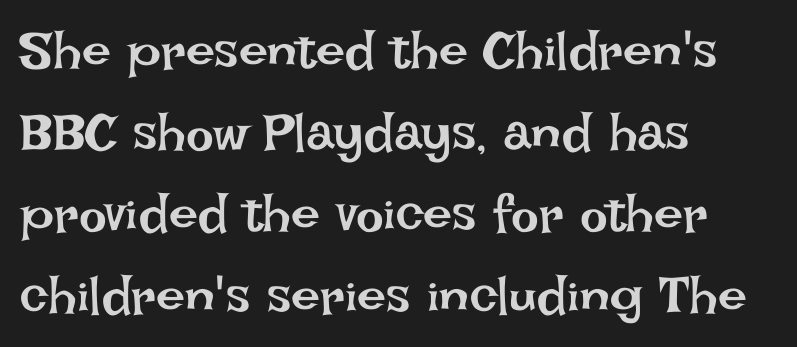
{"italic": "no", "bold": "no", "weight": "regular", "width": "normal", "stroke_contrast": "low", "x_height": "large", "monospaced": "no", "underline": "no", "align": "left", "line_spacing": "normal", "line_spacing_ratio": 1.57, "letter_spacing": "normal", "letter_spacing_em": 0.0, "glyph_px": 52}
